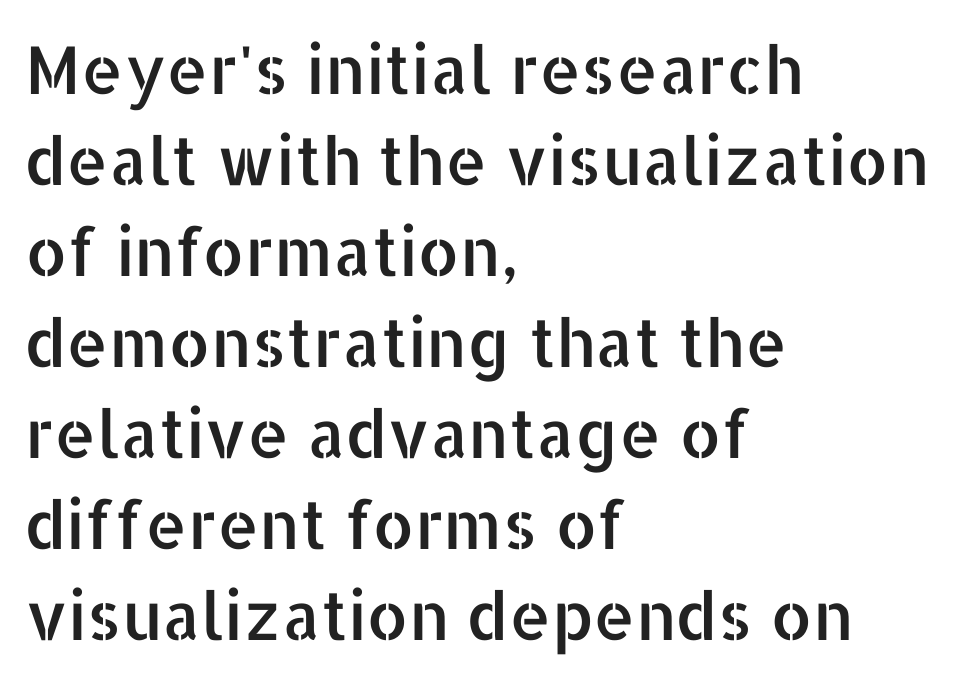
A clean baseline with only descenders dipping below it. Each letter's strokes conclude bluntly, with no projecting serifs. Is this a fixed-width face? No — the glyphs have proportional, varying widths. Tracking value appears to be zero — textbook default spacing. Horizontal bands of white between lines are of average thickness. Where is the straight margin? On the left.
